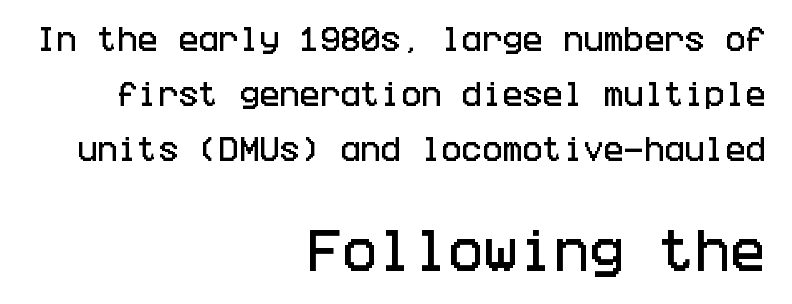
Leading is clearly above the norm, producing a sparse column. Font category for this specimen: sans-serif. Teacher's note: observe the even right margin — that is flush-right alignment. Students, note that the glyphs here touch the page at normal intervals. The designer gave the closing block more size than the opening block.
